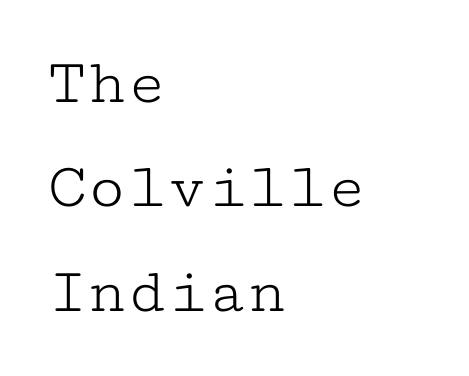
The gaps between neighbouring characters are ordinary and unremarkable. Italic: no, the glyphs are upright roman. A typesetter would call this monospace, since all characters share one set width. Old-style or modern, the face here clearly has serifs.
